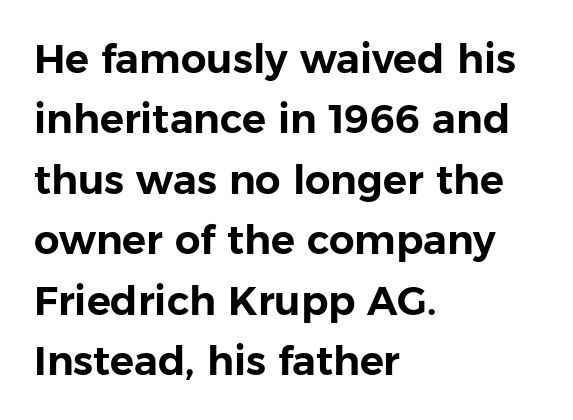
{"serif": "no", "italic": "no", "width": "normal", "stroke_contrast": "low", "x_height": "medium", "monospaced": "no", "underline": "no", "align": "left", "line_spacing": "normal", "line_spacing_ratio": 1.51, "letter_spacing": "normal", "letter_spacing_em": 0.0, "glyph_px": 40}
